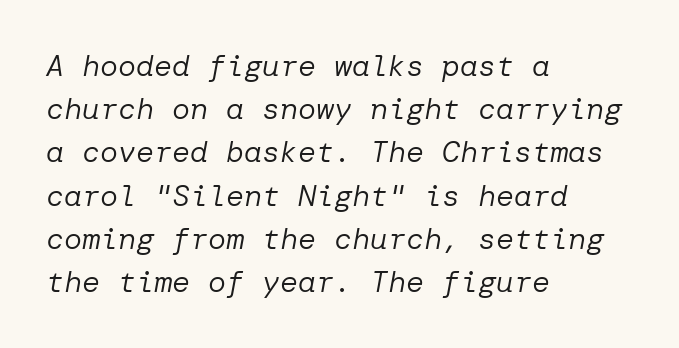
The image shows 30 px regular-weight type, italic (leaning right); set left-aligned, normal line spacing (1.44x), normal letter spacing, not underlined; low stroke contrast and a medium x-height.
